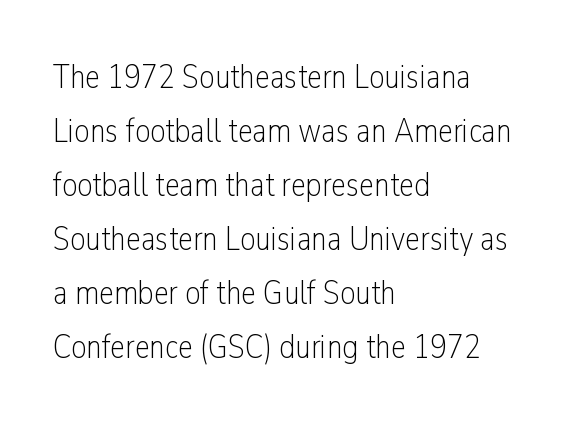
Q: Is the text bold? A: No.
Q: Is the text italic (slanted)? A: No, it is upright.
Q: Is the typeface a serif or a sans-serif typeface? A: Sans-serif.
Q: Is the text underlined? A: No.
Q: How is the paragraph aligned? A: Left-aligned.
Q: Is the spacing between letters normal or unusually wide? A: Normal.
Q: Is the spacing between lines tight, normal or loose? A: Normal.
Q: Width (condensed, normal, or wide)? A: Condensed.
Q: Stroke contrast? A: Low.
Q: x-height? A: Medium.
Q: Monospaced? A: No.
